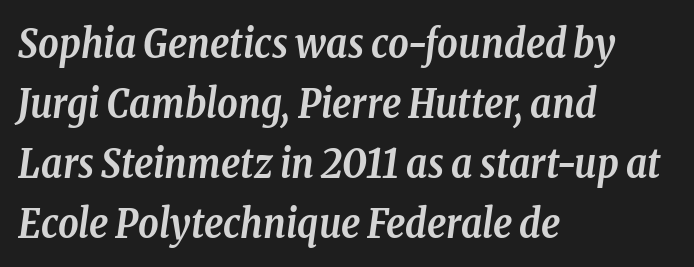
{"serif": "yes", "italic": "yes", "lean": "right", "slant_degrees": 8, "bold": "yes", "weight": "semibold", "width": "condensed", "stroke_contrast": "low", "x_height": "medium", "monospaced": "no", "underline": "no", "align": "left", "line_spacing": "normal", "line_spacing_ratio": 1.5, "letter_spacing": "normal", "letter_spacing_em": 0.0, "glyph_px": 40}
